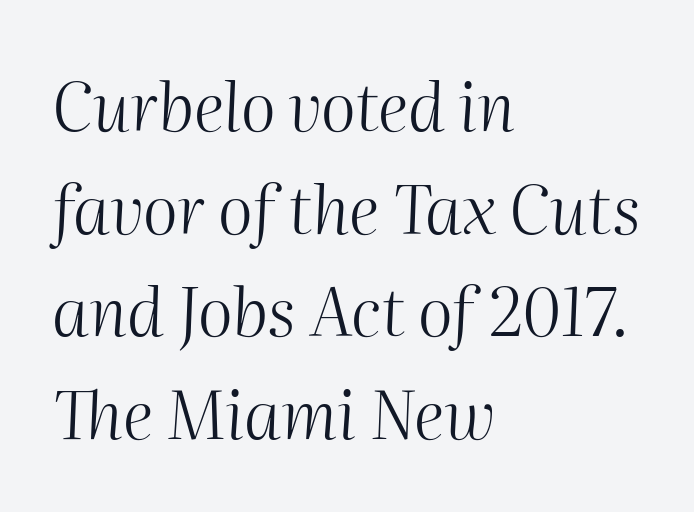
Q: Is the text bold? A: No.
Q: Is the text italic (slanted)? A: Yes, it leans right by about 2 degrees.
Q: Is the text underlined? A: No.
Q: How is the paragraph aligned? A: Left-aligned.
Q: Is the spacing between letters normal or unusually wide? A: Normal.
Q: Is the spacing between lines tight, normal or loose? A: Normal.
Q: Width (condensed, normal, or wide)? A: Normal.
Q: Stroke contrast? A: Medium.
Q: x-height? A: Medium.
Q: Monospaced? A: No.
